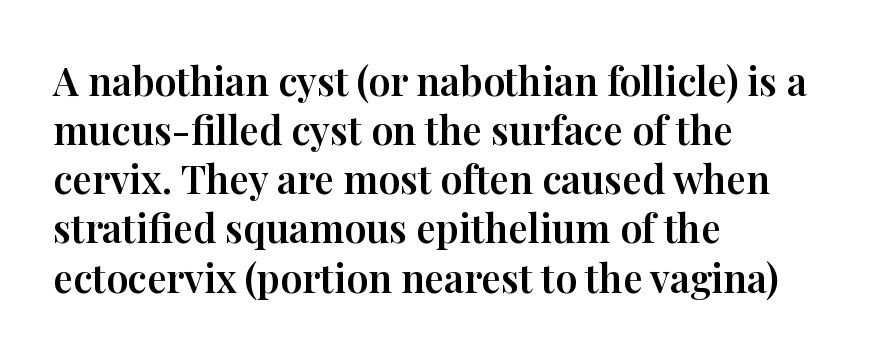
{"serif": "yes", "italic": "no", "width": "normal", "stroke_contrast": "high", "x_height": "medium", "monospaced": "no", "underline": "no", "align": "left", "line_spacing": "normal", "line_spacing_ratio": 1.26, "letter_spacing": "normal", "letter_spacing_em": 0.0, "glyph_px": 39}
